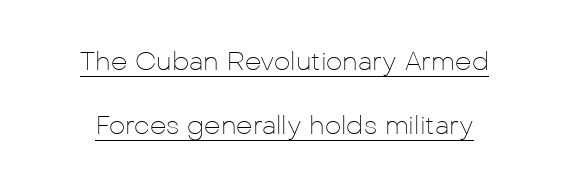
The image shows 26 px text type, upright; set loose line spacing (2.45x), normal letter spacing, underlined.
